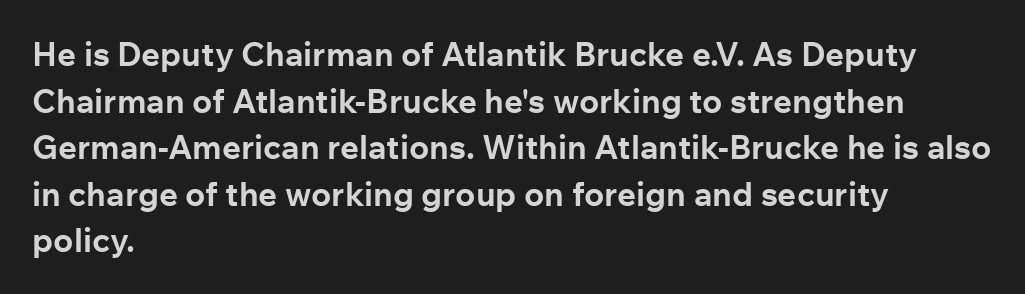
Q: Is the text bold? A: Yes.
Q: Is the text italic (slanted)? A: No, it is upright.
Q: Is the typeface a serif or a sans-serif typeface? A: Sans-serif.
Q: Is the text underlined? A: No.
Q: How is the paragraph aligned? A: Left-aligned.
Q: Is the spacing between letters normal or unusually wide? A: Normal.
Q: Is the spacing between lines tight, normal or loose? A: Normal.
Q: Width (condensed, normal, or wide)? A: Normal.
Q: Stroke contrast? A: Low.
Q: x-height? A: Medium.
Q: Monospaced? A: No.
